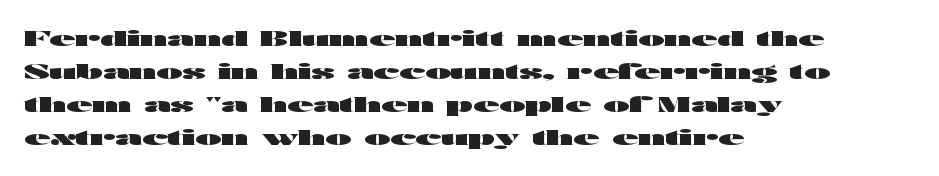
Q: Is the text bold? A: Yes.
Q: Is the text italic (slanted)? A: No, it is upright.
Q: Is the text underlined? A: No.
Q: How is the paragraph aligned? A: Left-aligned.
Q: Is the spacing between letters normal or unusually wide? A: Normal.
Q: Is the spacing between lines tight, normal or loose? A: Normal.
